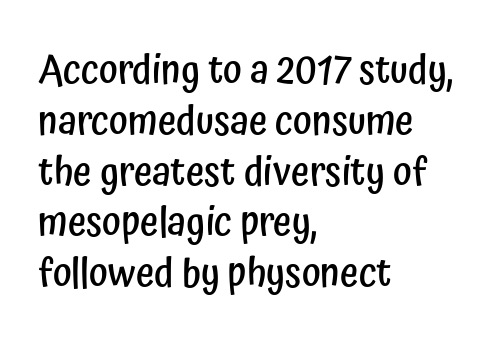
{"serif": "no", "italic": "no", "bold": "semi", "weight": "semibold", "width": "condensed", "stroke_contrast": "low", "x_height": "medium", "monospaced": "no", "underline": "no", "align": "left", "line_spacing": "normal", "line_spacing_ratio": 1.27, "letter_spacing": "normal", "letter_spacing_em": 0.0, "glyph_px": 40}
